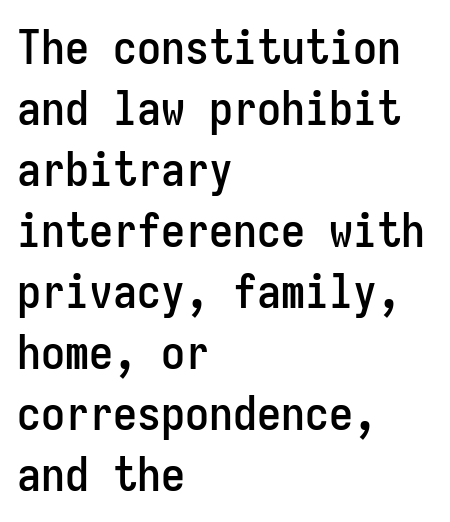
Q: Is the text italic (slanted)? A: No, it is upright.
Q: Is the typeface a serif or a sans-serif typeface? A: Sans-serif.
Q: Is the text underlined? A: No.
Q: How is the paragraph aligned? A: Left-aligned.
Q: Is the spacing between letters normal or unusually wide? A: Normal.
Q: Is the spacing between lines tight, normal or loose? A: Normal.
Q: Width (condensed, normal, or wide)? A: Condensed.
Q: Stroke contrast? A: Low.
Q: x-height? A: Medium.
Q: Monospaced? A: Yes.
